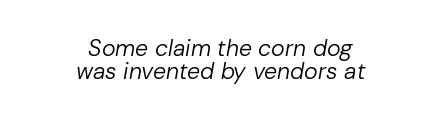
The rendering keeps characters at their native spacing. Check the space under the baseline: it is left empty. Think standard paragraph weight, or any step lighter than that. The paragraph has two soft edges and a firm central axis. You could barely slide anything between these rows.
